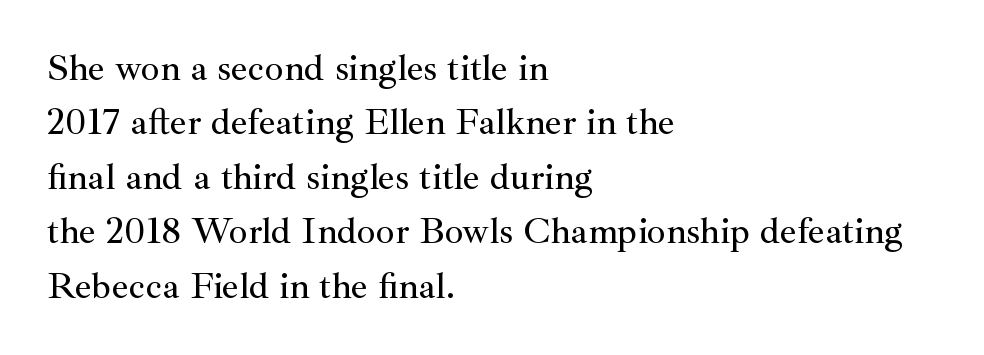
Q: Is the text italic (slanted)? A: No, it is upright.
Q: Is the typeface a serif or a sans-serif typeface? A: Serif.
Q: Is the text underlined? A: No.
Q: How is the paragraph aligned? A: Left-aligned.
Q: Is the spacing between letters normal or unusually wide? A: Normal.
Q: Is the spacing between lines tight, normal or loose? A: Normal.
Q: Width (condensed, normal, or wide)? A: Normal.
Q: Stroke contrast? A: Medium.
Q: x-height? A: Small.
Q: Monospaced? A: No.
